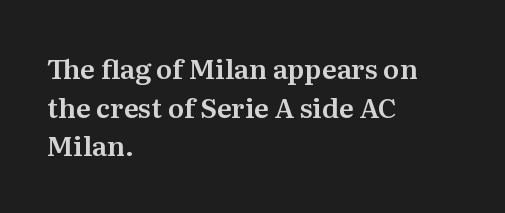
Q: Is the text italic (slanted)? A: No, it is upright.
Q: Is the text underlined? A: No.
Q: How is the paragraph aligned? A: Left-aligned.
Q: Is the spacing between letters normal or unusually wide? A: Normal.
Q: Is the spacing between lines tight, normal or loose? A: Normal.
